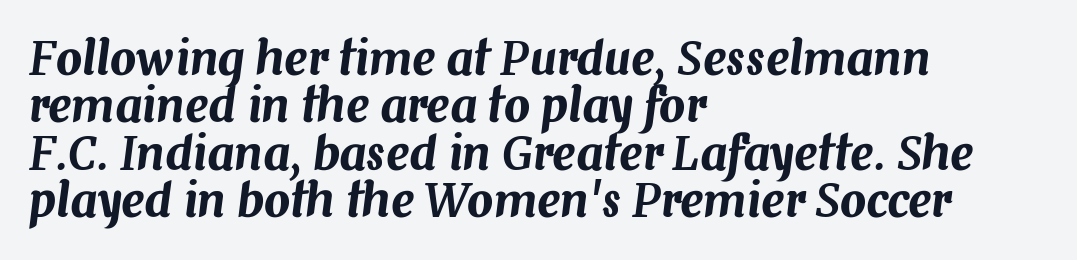
Q: Is the text italic (slanted)? A: Yes, it leans right by about 7 degrees.
Q: Is the text underlined? A: No.
Q: How is the paragraph aligned? A: Left-aligned.
Q: Is the spacing between letters normal or unusually wide? A: Normal.
Q: Is the spacing between lines tight, normal or loose? A: Tight.
Q: Width (condensed, normal, or wide)? A: Normal.
Q: Stroke contrast? A: Medium.
Q: x-height? A: Medium.
Q: Monospaced? A: No.
